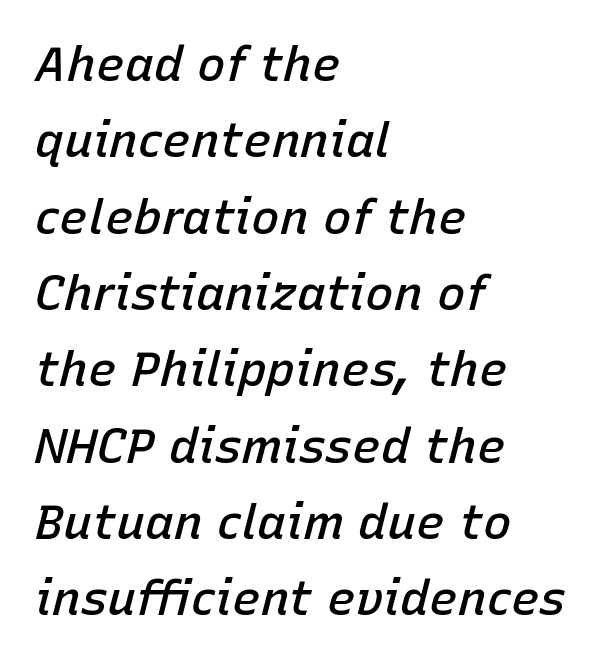
Is this a fixed-width face? No — the glyphs have proportional, varying widths. Here the glyphs are tracked normally, forming tight word shapes. The paragraph has a hard left edge and a soft right edge. Vertical spacing — default. The baseline area is clear.
